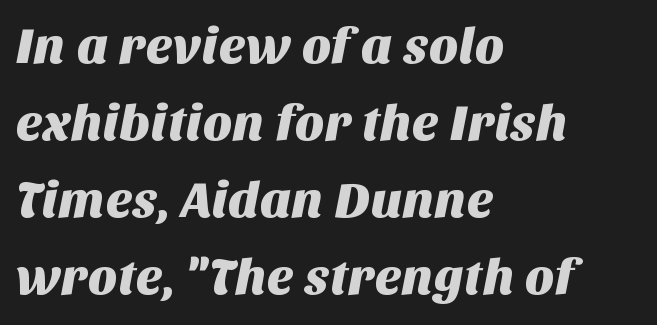
Q: Is the typeface a serif or a sans-serif typeface? A: Sans-serif.
Q: Is the text underlined? A: No.
Q: How is the paragraph aligned? A: Left-aligned.
Q: Is the spacing between letters normal or unusually wide? A: Normal.
Q: Is the spacing between lines tight, normal or loose? A: Normal.
Q: Width (condensed, normal, or wide)? A: Normal.
Q: Stroke contrast? A: Medium.
Q: x-height? A: Large.
Q: Monospaced? A: No.
